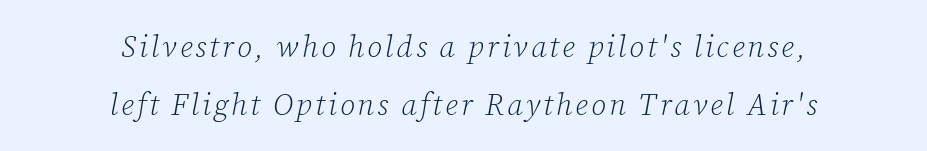
{"serif": "yes", "italic": "yes", "lean": "right", "slant_degrees": 12, "bold": "no", "weight": "light", "width": "normal", "stroke_contrast": "low", "x_height": "medium", "monospaced": "no", "underline": "no", "align": "center", "line_spacing": "loose", "line_spacing_ratio": 1.92, "glyph_px": 30}
